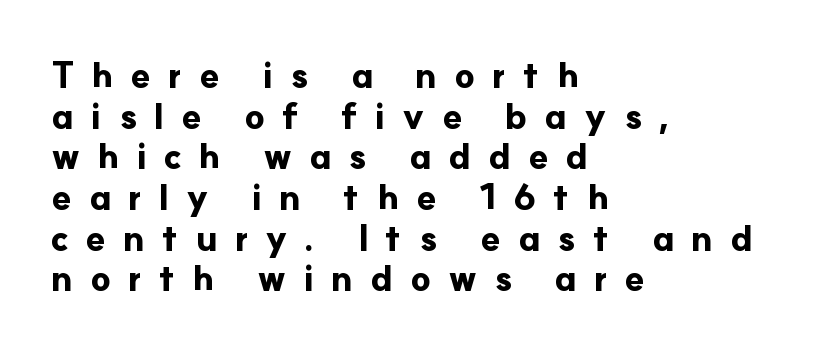
Short note: letters widely spaced. Proportional: the letters do not fall into vertical columns. Ascenders rise straight up at ninety degrees. As a designer I'd log this as weight 700, bold. The space directly below the letters is spotless.
